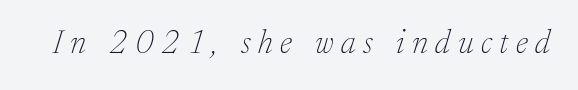
The image shows 33 px thin serif type, italic (leaning right); set unusually wide letter spacing (+0.23 em), not underlined; low stroke contrast and a medium x-height.
